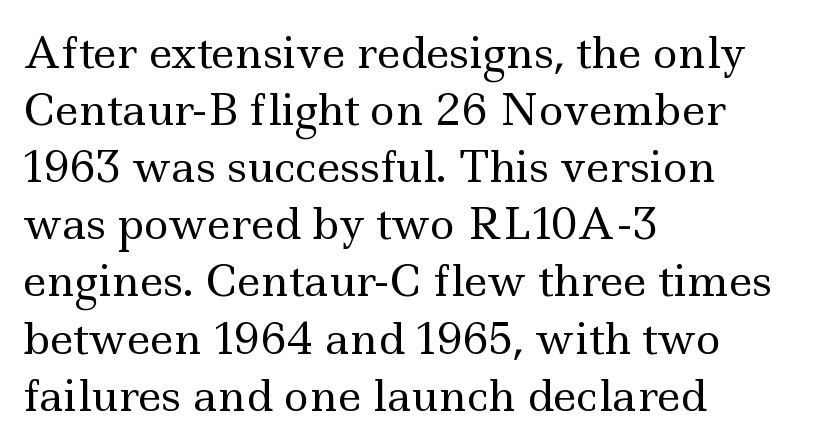
Are there feet on the stems? There are — it's a serif. Honestly, there is no underline to notice here at all. Heft: none added — not bold. Does the leading feel generous? No, just average.
